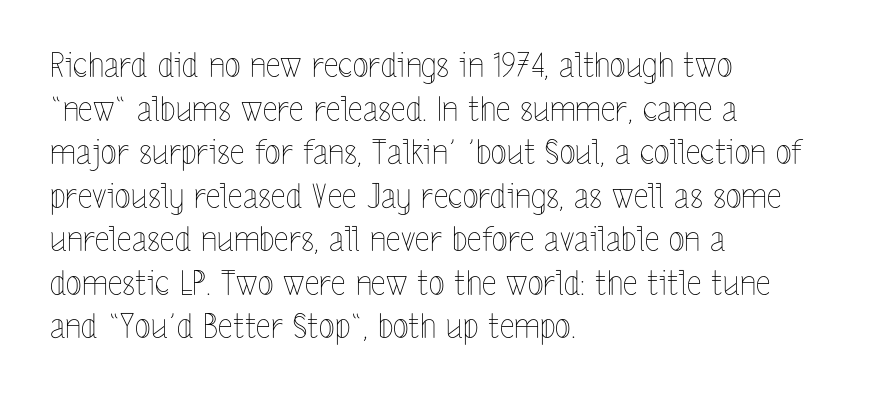
{"italic": "no", "bold": "no", "weight": "thin", "width": "condensed", "x_height": "medium", "monospaced": "no", "underline": "no", "align": "left", "line_spacing": "normal", "line_spacing_ratio": 1.32, "letter_spacing": "normal", "letter_spacing_em": 0.0, "glyph_px": 33}
